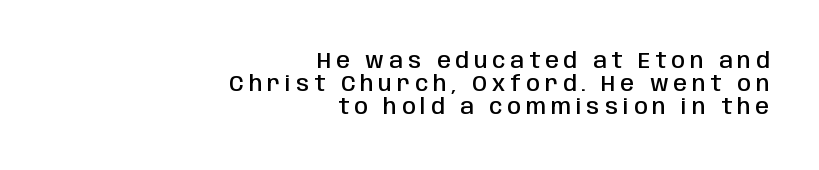
This rendering features lettering with no underline. Does the weight exceed regular? Yes, but only to semibold. The space between consecutive lines is stingy. The horizontal fit of the characters is loose and conspicuously gappy.
